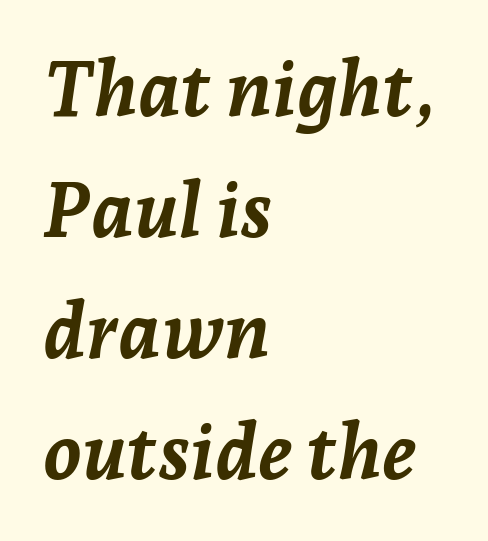
Q: Is the text bold? A: Yes.
Q: Is the text italic (slanted)? A: Yes, it leans right by about 7 degrees.
Q: Is the text underlined? A: No.
Q: How is the paragraph aligned? A: Left-aligned.
Q: Is the spacing between letters normal or unusually wide? A: Normal.
Q: Is the spacing between lines tight, normal or loose? A: Normal.
Q: Width (condensed, normal, or wide)? A: Normal.
Q: Stroke contrast? A: Low.
Q: x-height? A: Medium.
Q: Monospaced? A: No.
